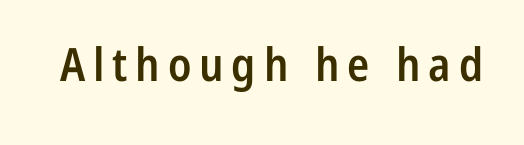
{"serif": "no", "italic": "no", "bold": "semi", "weight": "semibold", "width": "condensed", "stroke_contrast": "low", "x_height": "medium", "monospaced": "no", "underline": "no", "glyph_px": 46}
